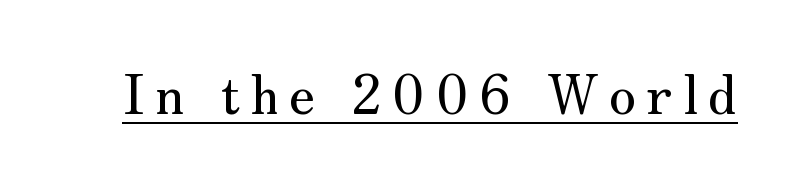
The image shows 54 px serif type, upright; set underlined; medium stroke contrast and a small x-height.
